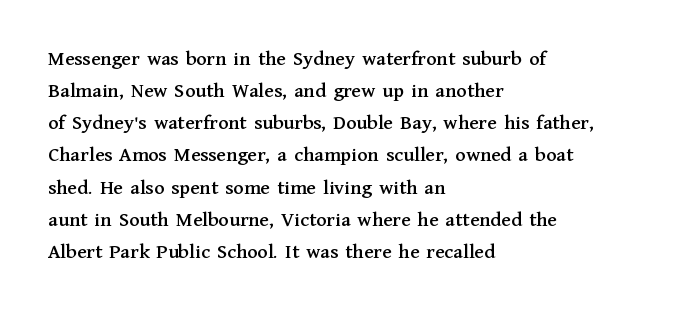
The image shows 21 px text type, upright; set left-aligned, normal line spacing (1.53x), normal letter spacing, not underlined.
